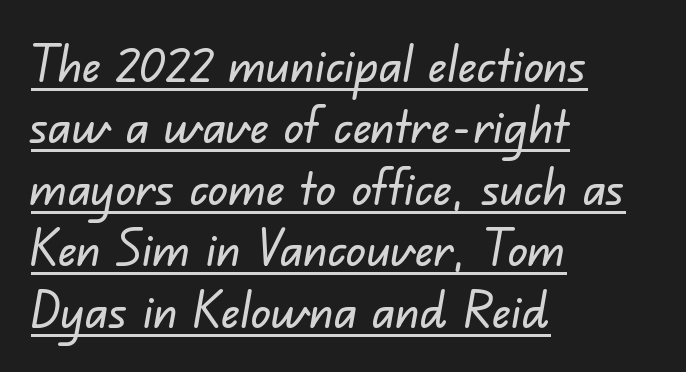
{"serif": "no", "width": "normal", "stroke_contrast": "low", "x_height": "small", "monospaced": "no", "underline": "yes", "align": "left", "line_spacing_ratio": 1.23, "letter_spacing": "normal", "letter_spacing_em": 0.0, "glyph_px": 50}
